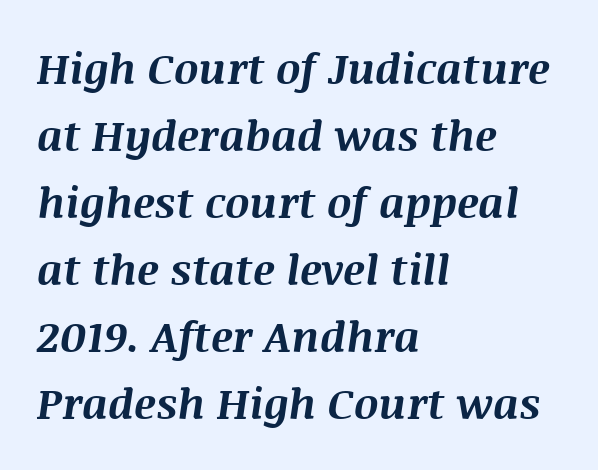
The type is set solid horizontally, with unmodified tracking. The passage shown is typed in a proportional face where columns would drift. Heft: maximum for text — a bold. Any mark beneath the type? The region is blank. One-word summary of the alignment: left. The font's italic variant was chosen for this text.
